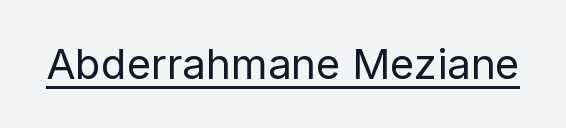
The image shows 42 px regular-weight sans-serif type, upright; set normal letter spacing, underlined; low stroke contrast and a medium x-height.
